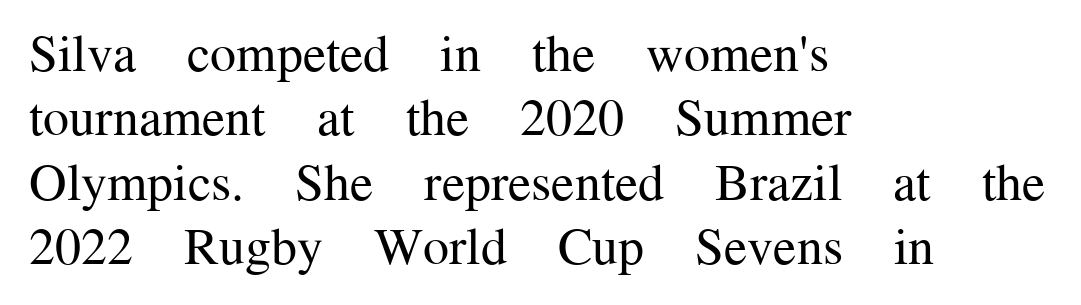
Q: Is the text bold? A: No.
Q: Is the text italic (slanted)? A: No, it is upright.
Q: Is the typeface a serif or a sans-serif typeface? A: Serif.
Q: Is the text underlined? A: No.
Q: How is the paragraph aligned? A: Left-aligned.
Q: Is the spacing between letters normal or unusually wide? A: Normal.
Q: Width (condensed, normal, or wide)? A: Normal.
Q: Stroke contrast? A: Medium.
Q: x-height? A: Medium.
Q: Monospaced? A: No.
